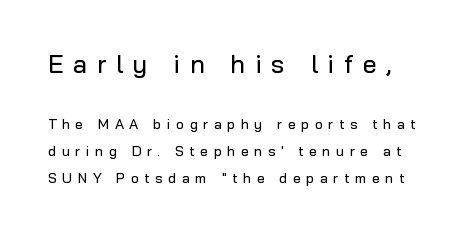
Character size in the leading block exceeds that of the trailing block. The typography opts for an upright posture over an oblique one. Each new line begins a long way beneath the previous one. Plain, unruled lines of type. In terms of letterspacing, this is a distinctly airy, spread setting.
